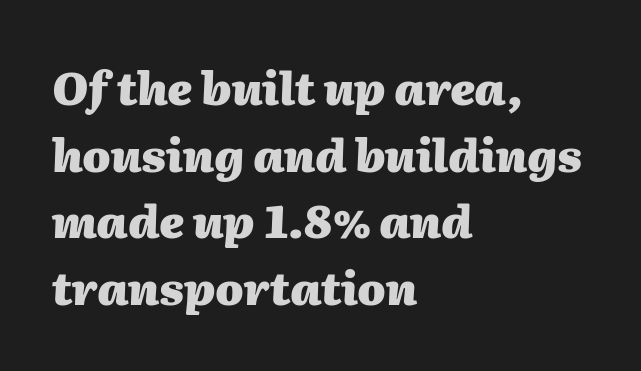
Q: Is the text bold? A: Yes.
Q: Is the text italic (slanted)? A: Yes, it leans right by about 2 degrees.
Q: Is the text underlined? A: No.
Q: How is the paragraph aligned? A: Left-aligned.
Q: Is the spacing between letters normal or unusually wide? A: Normal.
Q: Is the spacing between lines tight, normal or loose? A: Normal.
Q: Width (condensed, normal, or wide)? A: Normal.
Q: Stroke contrast? A: Medium.
Q: x-height? A: Medium.
Q: Monospaced? A: No.
